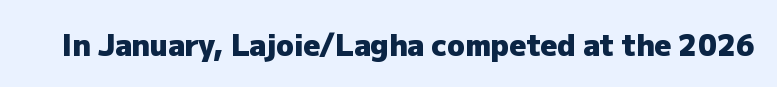
Q: Is the text bold? A: Yes.
Q: Is the text italic (slanted)? A: No, it is upright.
Q: Is the typeface a serif or a sans-serif typeface? A: Sans-serif.
Q: Is the text underlined? A: No.
Q: Is the spacing between letters normal or unusually wide? A: Normal.
Q: Width (condensed, normal, or wide)? A: Normal.
Q: Stroke contrast? A: Low.
Q: x-height? A: Medium.
Q: Monospaced? A: No.
